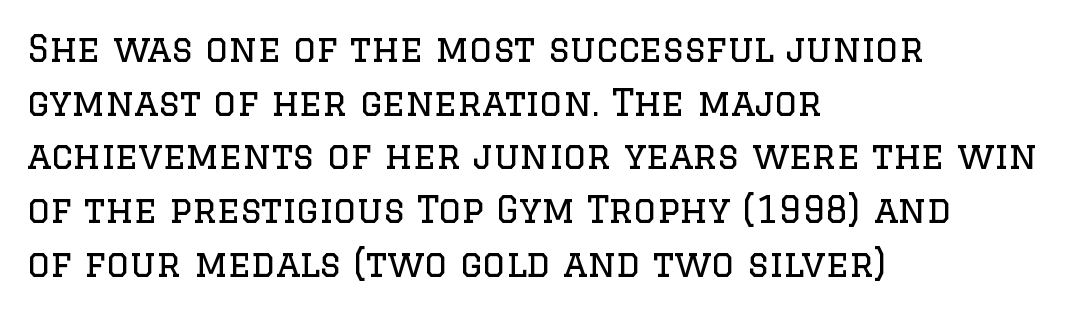
Q: Is the text bold? A: No.
Q: Is the text italic (slanted)? A: No, it is upright.
Q: Is the typeface a serif or a sans-serif typeface? A: Serif.
Q: Is the text underlined? A: No.
Q: How is the paragraph aligned? A: Left-aligned.
Q: Is the spacing between letters normal or unusually wide? A: Normal.
Q: Is the spacing between lines tight, normal or loose? A: Normal.
Q: Width (condensed, normal, or wide)? A: Normal.
Q: Stroke contrast? A: Low.
Q: x-height? A: Large.
Q: Monospaced? A: No.
